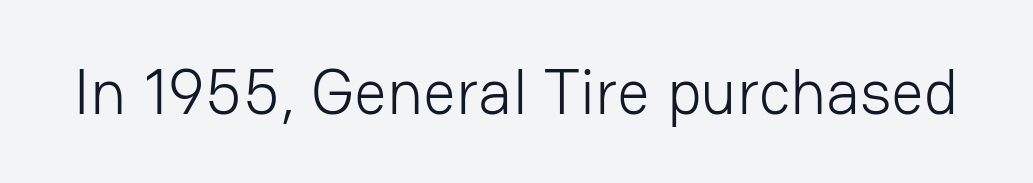
{"serif": "no", "italic": "no", "bold": "no", "weight": "light", "width": "normal", "stroke_contrast": "low", "x_height": "medium", "monospaced": "no", "underline": "no", "letter_spacing": "normal", "letter_spacing_em": 0.0, "glyph_px": 64}
